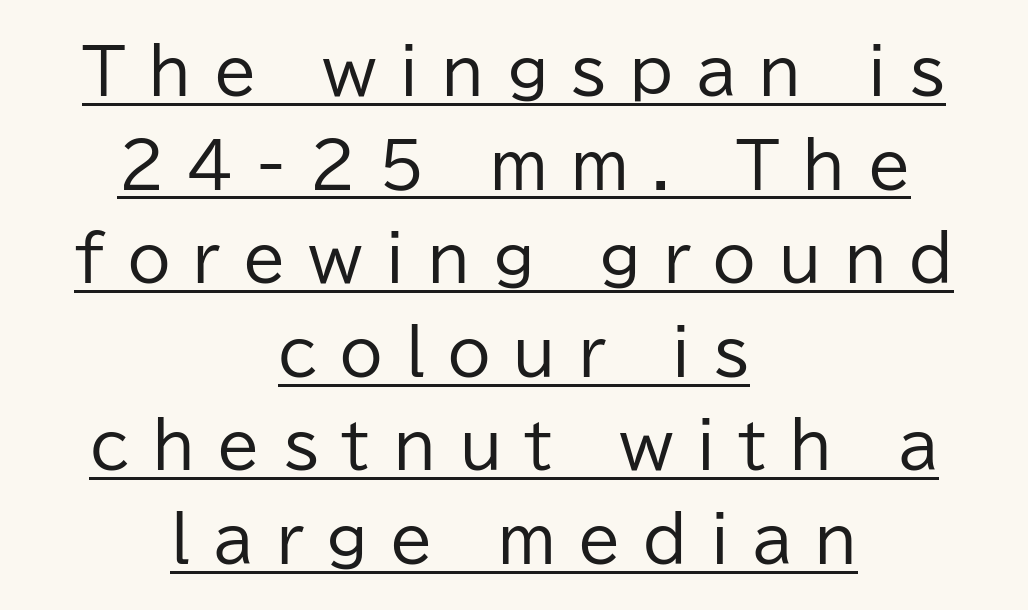
The image shows 62 px regular-weight sans-serif type, upright; set centered, normal line spacing (1.51x), unusually wide letter spacing (+0.36 em), underlined; low stroke contrast and a medium x-height.
